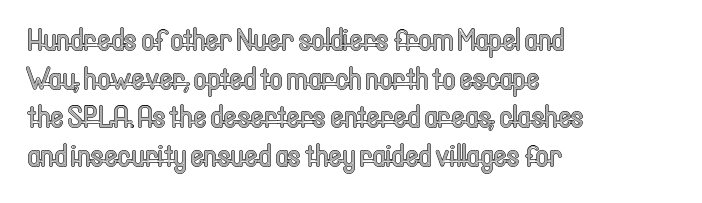
Q: Is the text italic (slanted)? A: No, it is upright.
Q: Is the text underlined? A: No.
Q: How is the paragraph aligned? A: Left-aligned.
Q: Is the spacing between letters normal or unusually wide? A: Normal.
Q: Width (condensed, normal, or wide)? A: Condensed.
Q: x-height? A: Medium.
Q: Monospaced? A: No.
